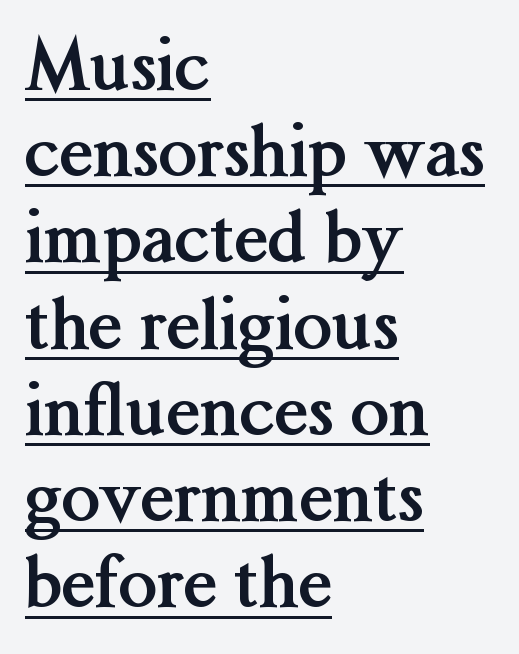
The image shows 69 px semibold serif type, upright; set left-aligned, normal line spacing (1.25x), normal letter spacing, underlined; medium stroke contrast and a medium x-height.
